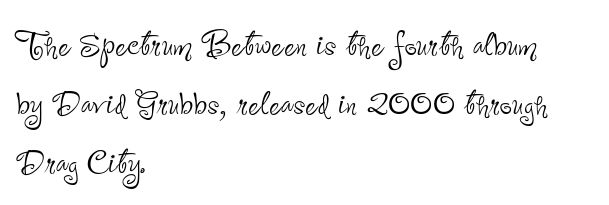
The image shows 43 px thin, condensed sans-serif type; set left-aligned, normal line spacing (1.37x), normal letter spacing, not underlined; low stroke contrast and a small x-height.
